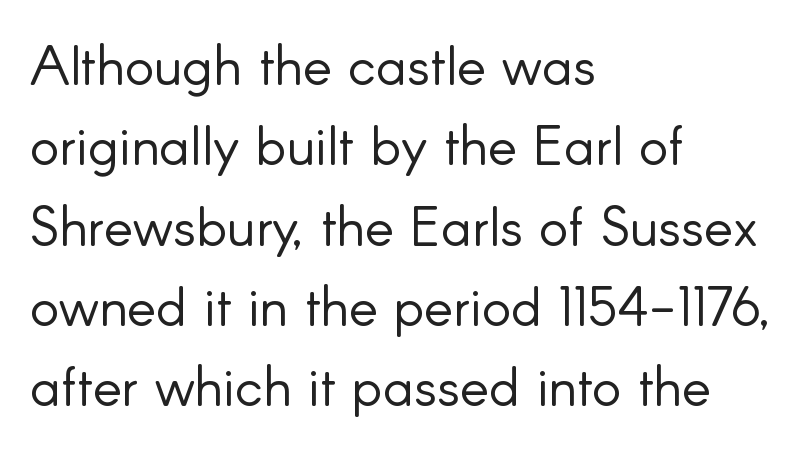
Q: Is the text bold? A: No.
Q: Is the text italic (slanted)? A: No, it is upright.
Q: Is the typeface a serif or a sans-serif typeface? A: Sans-serif.
Q: Is the text underlined? A: No.
Q: How is the paragraph aligned? A: Left-aligned.
Q: Is the spacing between letters normal or unusually wide? A: Normal.
Q: Is the spacing between lines tight, normal or loose? A: Normal.
Q: Width (condensed, normal, or wide)? A: Normal.
Q: Stroke contrast? A: Low.
Q: x-height? A: Small.
Q: Monospaced? A: No.
